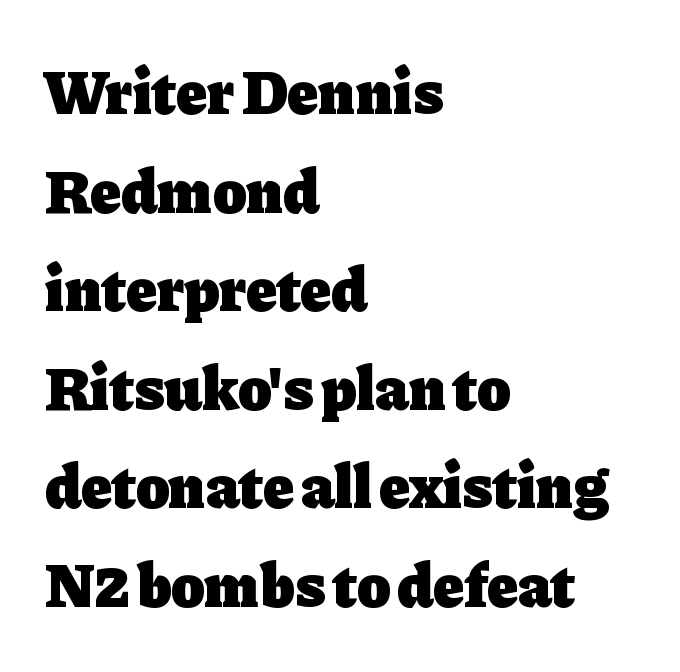
The image shows 62 px heavy serif type, upright; set left-aligned, normal line spacing (1.59x), normal letter spacing, not underlined; low stroke contrast and a medium x-height.
